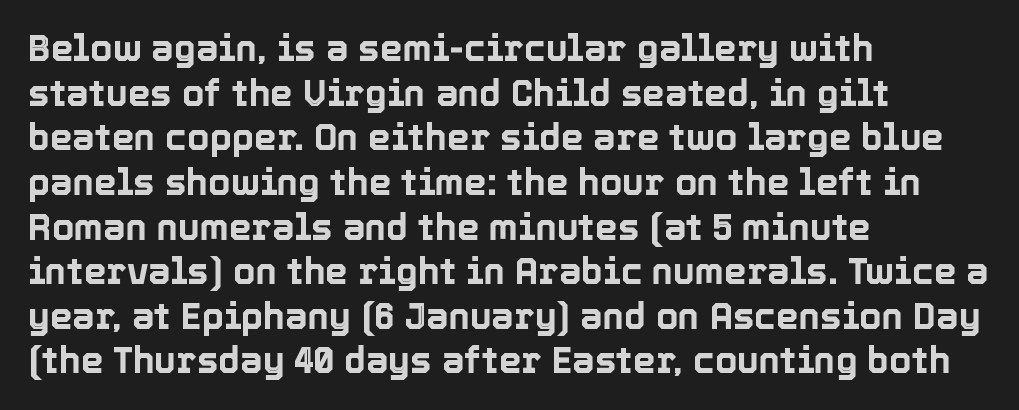
This is the regular roman posture of the typeface. Type without underlining. This sample has the flowing, uneven cadence of proportional lettering. Horizontally, the lines are justified to the leading edge only. Short note: letters normally spaced.
